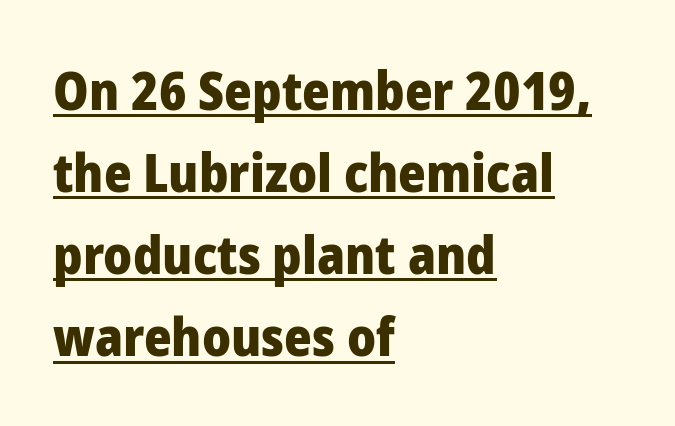
The image shows 53 px heavy sans-serif type, upright; set left-aligned, normal line spacing (1.55x), normal letter spacing, underlined; low stroke contrast and a medium x-height.
